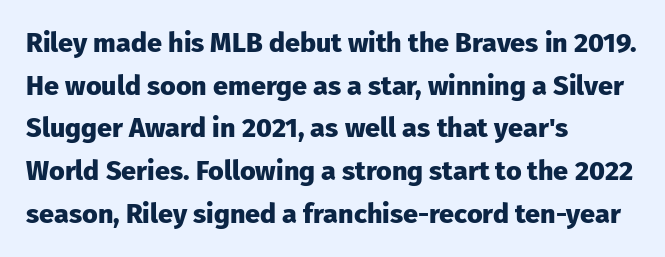
Typesetter's note: full bold, strokes at maximum text heaviness. Compared with typical paragraphs, the rows here are spaced about the same. Layout note: lines flush left. The passage shown is not underscored anywhere.
